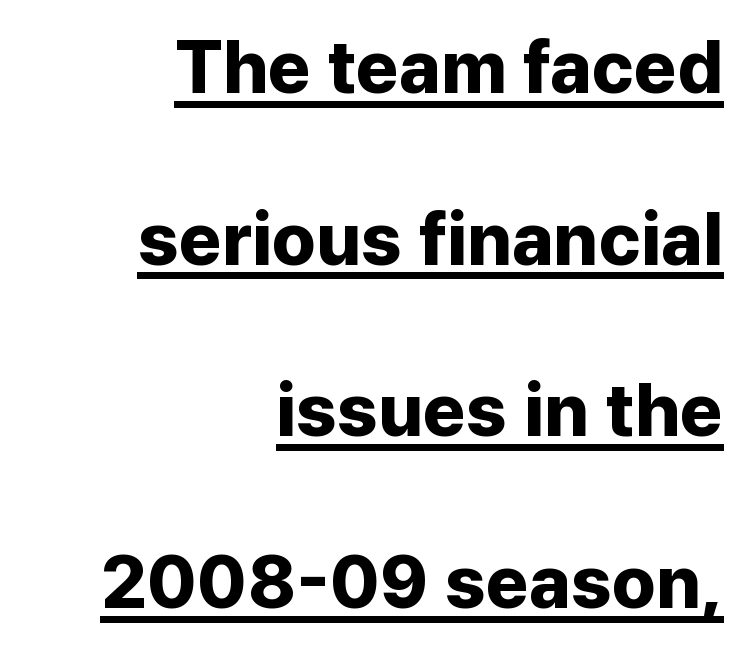
Each letter keeps its own natural width here, so spacing adapts to shape. Is there an underline? Yes — a line sits under the letters. I'd describe the lettering as bold — thick and assertive. A student would call this right alignment; a typographer would say flush right, rag left. Each letter's strokes conclude bluntly, with no projecting serifs. The face used here is rendered with its standard letterfit.
